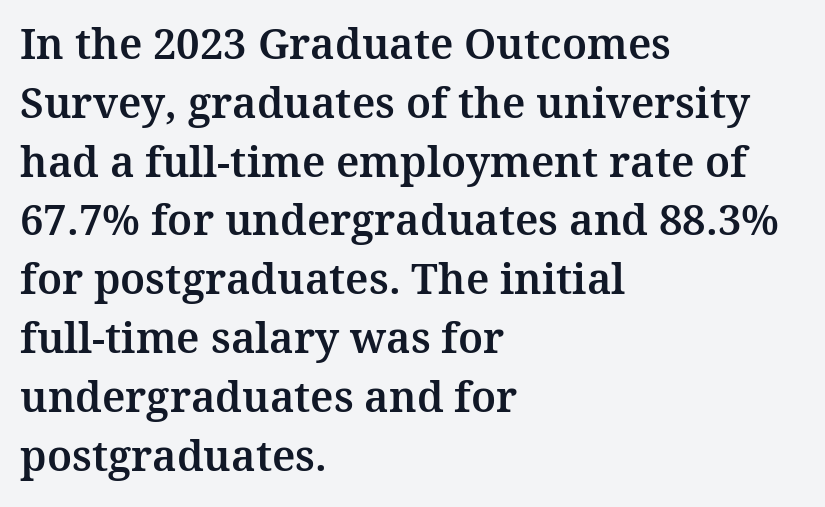
The image shows 42 px serif type, upright; set left-aligned, normal line spacing (1.4x), normal letter spacing, not underlined; medium stroke contrast and a medium x-height.
